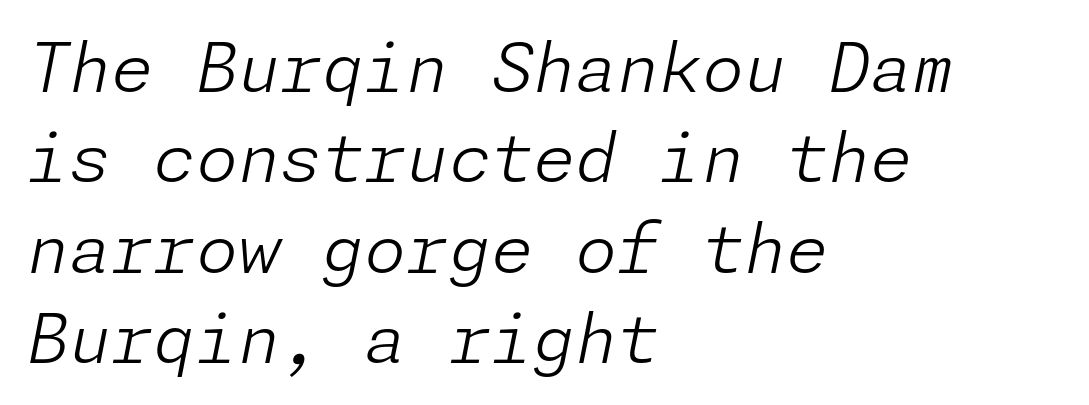
{"italic": "yes", "lean": "right", "slant_degrees": 11, "bold": "no", "weight": "light", "width": "normal", "stroke_contrast": "low", "x_height": "medium", "underline": "no", "align": "left", "line_spacing": "normal", "line_spacing_ratio": 1.33, "letter_spacing": "normal", "letter_spacing_em": 0.0, "glyph_px": 68}
